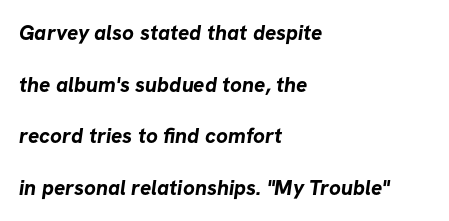
{"bold": "yes", "underline": "no", "align": "left", "line_spacing": "loose", "line_spacing_ratio": 2.46, "letter_spacing": "normal", "letter_spacing_em": 0.0, "glyph_px": 21}
